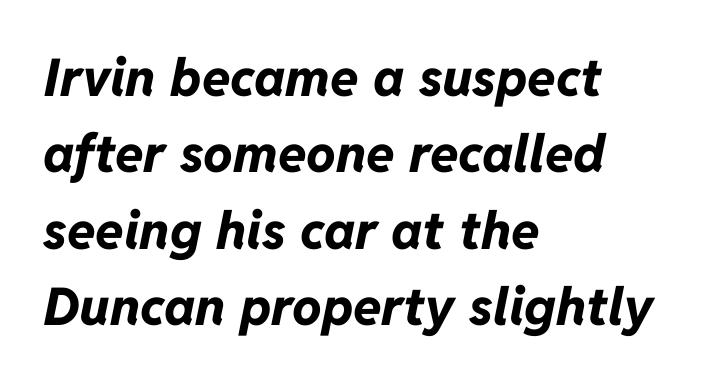
Q: Is the text bold? A: Yes.
Q: Is the text italic (slanted)? A: Yes, it leans right by about 11 degrees.
Q: Is the text underlined? A: No.
Q: How is the paragraph aligned? A: Left-aligned.
Q: Is the spacing between letters normal or unusually wide? A: Normal.
Q: Is the spacing between lines tight, normal or loose? A: Normal.
Q: Width (condensed, normal, or wide)? A: Normal.
Q: Stroke contrast? A: Low.
Q: x-height? A: Medium.
Q: Monospaced? A: No.
